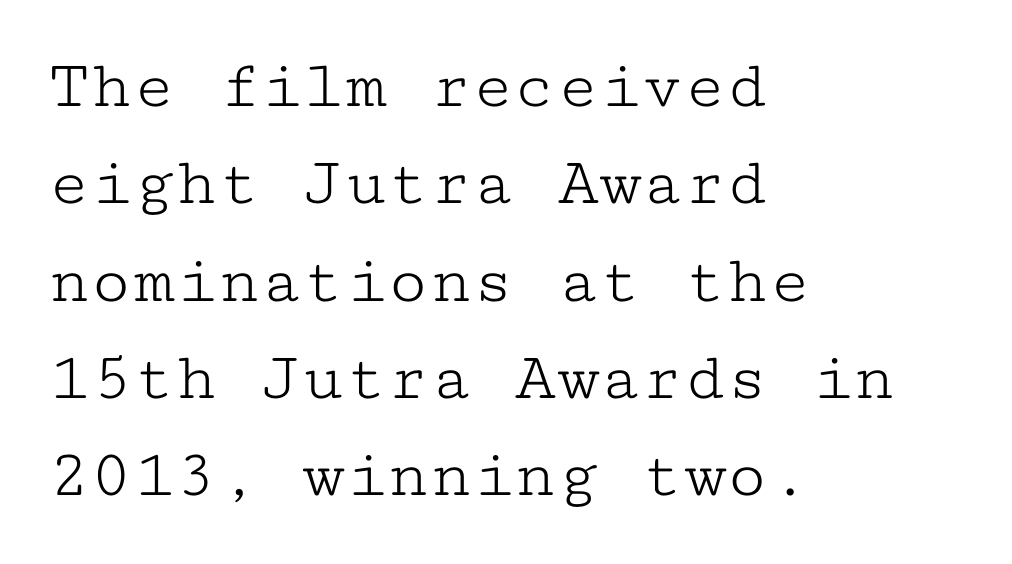
Q: Is the text bold? A: No.
Q: Is the text italic (slanted)? A: No, it is upright.
Q: Is the typeface a serif or a sans-serif typeface? A: Serif.
Q: Is the text underlined? A: No.
Q: How is the paragraph aligned? A: Left-aligned.
Q: Is the spacing between letters normal or unusually wide? A: Normal.
Q: Is the spacing between lines tight, normal or loose? A: Normal.
Q: Width (condensed, normal, or wide)? A: Wide.
Q: Stroke contrast? A: Low.
Q: x-height? A: Medium.
Q: Monospaced? A: Yes.
